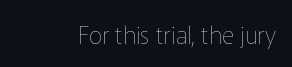
Only glyphs here, with clear space below each row. Notice how the stems are strictly vertical — no italics here. Between one letter and the next there's only the usual sliver of space. Is this a heavy cut? Hardly; it is regular or lighter.
